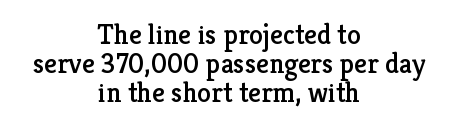
Q: Is the text italic (slanted)? A: No, it is upright.
Q: Is the typeface a serif or a sans-serif typeface? A: Serif.
Q: Is the text underlined? A: No.
Q: How is the paragraph aligned? A: Centered.
Q: Is the spacing between letters normal or unusually wide? A: Normal.
Q: Is the spacing between lines tight, normal or loose? A: Tight.
Q: Width (condensed, normal, or wide)? A: Normal.
Q: Stroke contrast? A: Low.
Q: x-height? A: Medium.
Q: Monospaced? A: No.
